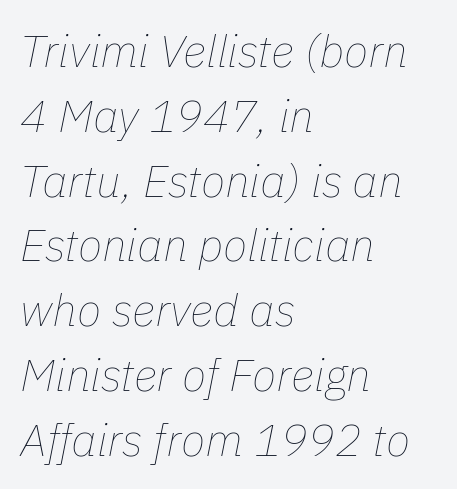
Tall strokes in this sample are angled rather than plumb. Character widths vary here, with narrow letters taking less room than wide ones. The letters sit at their default tracking, neither squeezed nor spread. Stroke mass is kept to a normal reading level or below.
